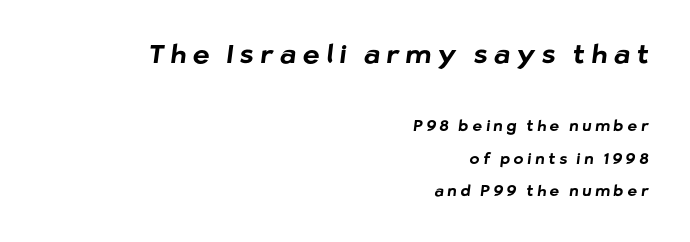
Q: Is the text bold? A: Yes.
Q: Is the text underlined? A: No.
Q: How is the paragraph aligned? A: Right-aligned.
Q: Is the spacing between letters normal or unusually wide? A: Unusually wide.
Q: Is the spacing between lines tight, normal or loose? A: Loose.
Q: Which block of text is set in a larger size, the first (top) or the second (bottom)? A: The first (top) one.
